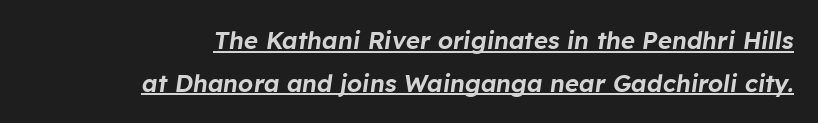
{"italic": "yes", "lean": "right", "slant_degrees": 8, "underline": "yes", "align": "right", "line_spacing_ratio": 1.78, "letter_spacing": "normal", "letter_spacing_em": 0.0, "glyph_px": 24}
